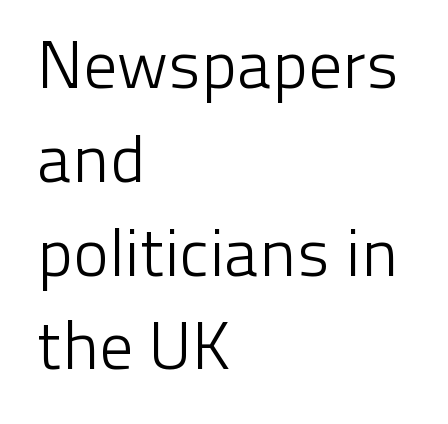
Q: Is the text bold? A: No.
Q: Is the text italic (slanted)? A: No, it is upright.
Q: Is the typeface a serif or a sans-serif typeface? A: Sans-serif.
Q: Is the text underlined? A: No.
Q: How is the paragraph aligned? A: Left-aligned.
Q: Is the spacing between letters normal or unusually wide? A: Normal.
Q: Is the spacing between lines tight, normal or loose? A: Normal.
Q: Width (condensed, normal, or wide)? A: Normal.
Q: Stroke contrast? A: Low.
Q: x-height? A: Medium.
Q: Monospaced? A: No.
